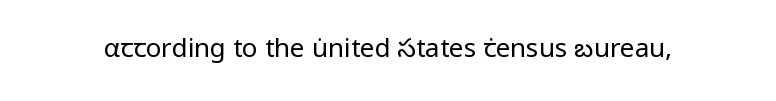
Q: Is the text bold? A: No.
Q: Is the text italic (slanted)? A: No, it is upright.
Q: Is the text underlined? A: No.
Q: Is the spacing between letters normal or unusually wide? A: Normal.
